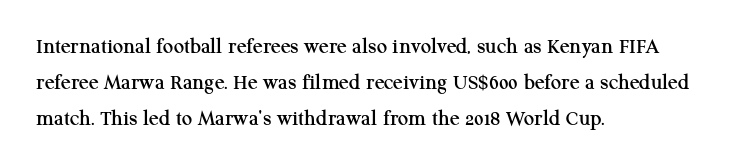
The image shows 23 px text type, upright; set left-aligned, normal line spacing (1.57x), normal letter spacing, not underlined.
